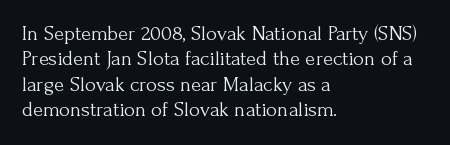
Q: Is the text bold? A: No.
Q: Is the text italic (slanted)? A: No, it is upright.
Q: Is the text underlined? A: No.
Q: How is the paragraph aligned? A: Left-aligned.
Q: Is the spacing between letters normal or unusually wide? A: Normal.
